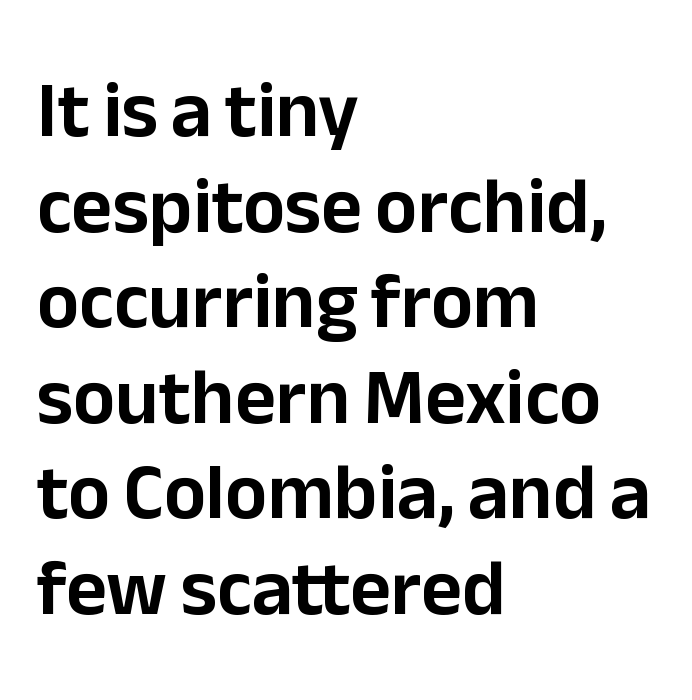
The image shows 79 px sans-serif type, upright; set left-aligned, line spacing 1.21x, normal letter spacing, not underlined; low stroke contrast and a medium x-height.
